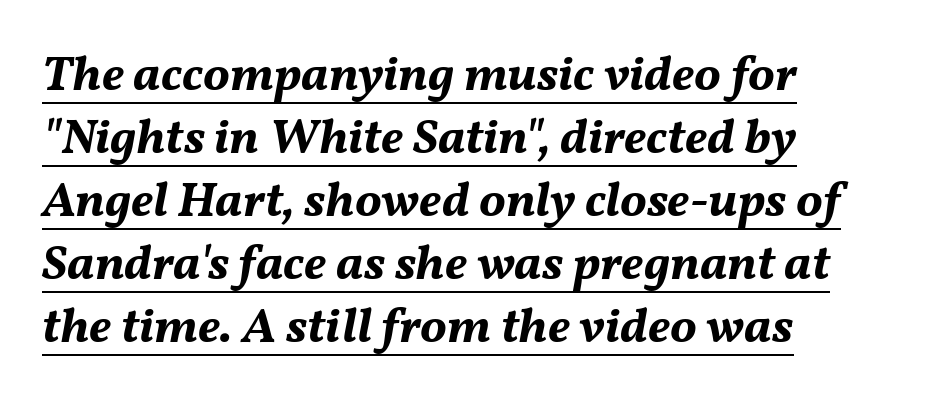
The image shows 50 px bold type, italic (leaning right); set left-aligned, normal line spacing (1.26x), normal letter spacing, underlined; medium stroke contrast and a medium x-height.
